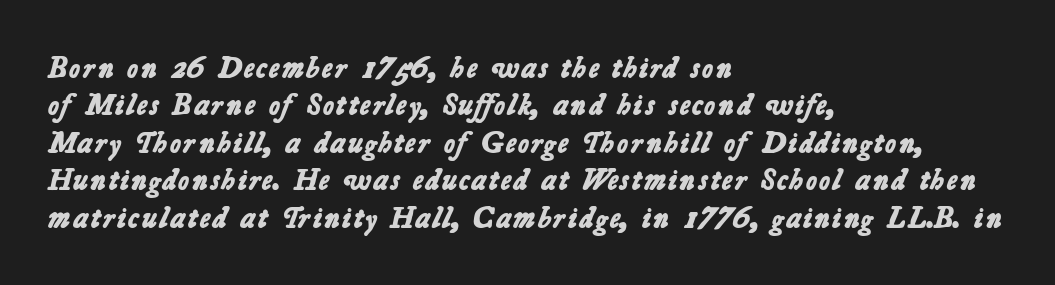
The image shows 30 px bold sans-serif type; set left-aligned, normal line spacing (1.25x), normal letter spacing, not underlined; low stroke contrast and a medium x-height.
